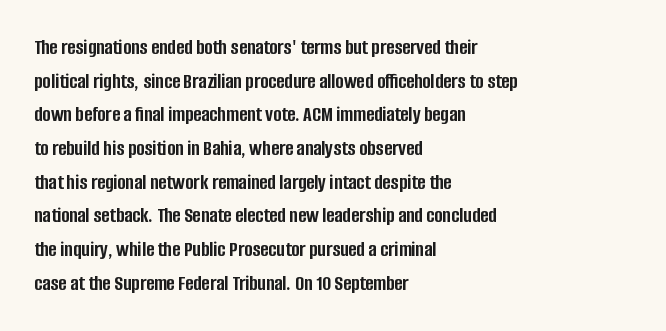
Q: Is the text bold? A: Yes.
Q: Is the text italic (slanted)? A: No, it is upright.
Q: Is the text underlined? A: No.
Q: How is the paragraph aligned? A: Left-aligned.
Q: Is the spacing between letters normal or unusually wide? A: Normal.
Q: Is the spacing between lines tight, normal or loose? A: Normal.
